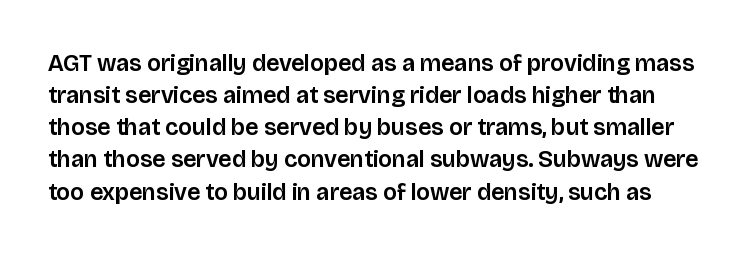
The image shows 24 px text type, upright; set normal line spacing (1.34x), normal letter spacing, not underlined.
